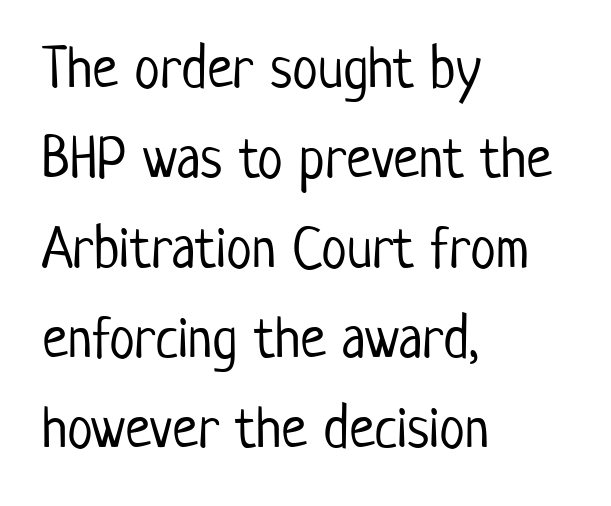
The image shows 58 px light, condensed sans-serif type, upright; set left-aligned, normal line spacing (1.55x), normal letter spacing, not underlined; low stroke contrast and a medium x-height.
